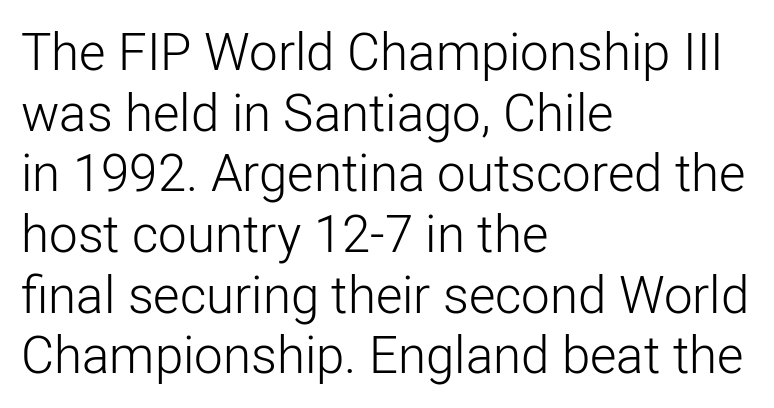
{"serif": "no", "italic": "no", "bold": "no", "weight": "light", "width": "normal", "stroke_contrast": "low", "x_height": "medium", "monospaced": "no", "underline": "no", "align": "left", "line_spacing_ratio": 1.19, "letter_spacing": "normal", "letter_spacing_em": 0.0, "glyph_px": 51}
